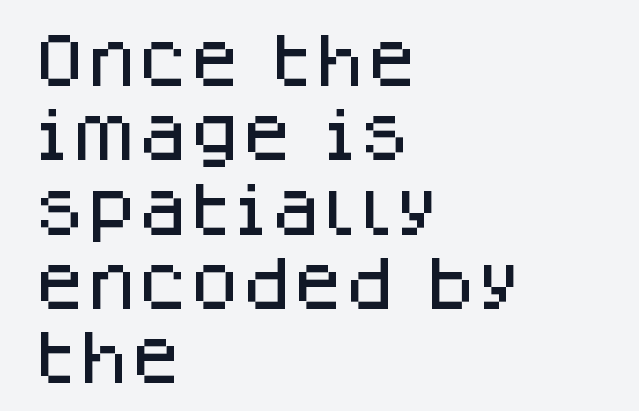
{"serif": "no", "italic": "no", "width": "normal", "stroke_contrast": "low", "x_height": "large", "monospaced": "no", "underline": "no", "align": "left", "line_spacing": "normal", "line_spacing_ratio": 1.26, "letter_spacing": "normal", "letter_spacing_em": 0.0, "glyph_px": 59}
